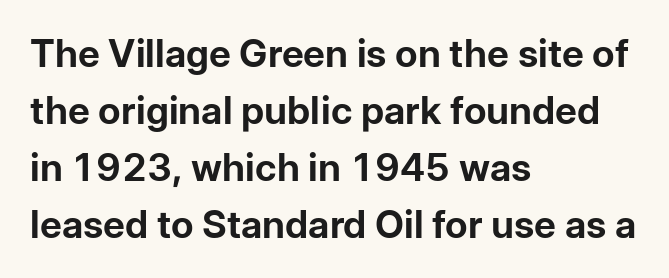
{"serif": "no", "italic": "no", "bold": "yes", "weight": "bold", "width": "normal", "stroke_contrast": "low", "x_height": "medium", "monospaced": "no", "underline": "no", "align": "left", "line_spacing": "normal", "line_spacing_ratio": 1.5, "letter_spacing": "normal", "letter_spacing_em": 0.0, "glyph_px": 38}
